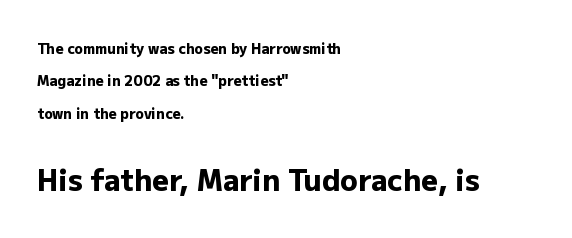
The image shows 29 px heavy sans-serif type, upright; set left-aligned, loose line spacing (2.31x), normal letter spacing, not underlined; the second (bottom) block is 2.07x larger; low stroke contrast and a medium x-height.
